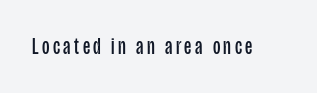
Q: Is the text bold? A: No.
Q: Is the text italic (slanted)? A: No, it is upright.
Q: Is the text underlined? A: No.
